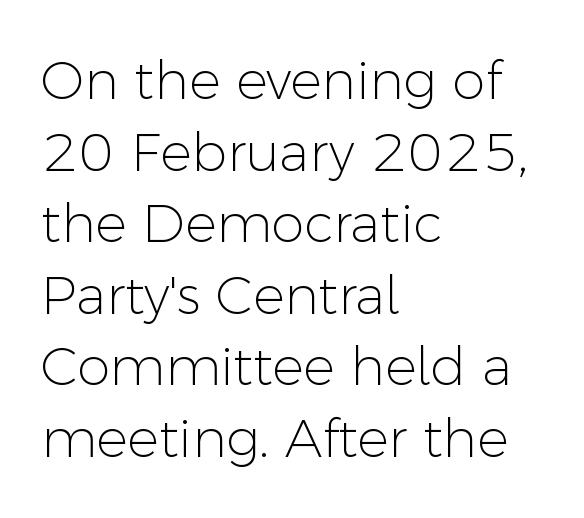
The weight tops out at a normal text grade. This block has exactly the height ordinary leading produces. Proportional: the letters do not fall into vertical columns. Descenders are the only things crossing below the line. Grotesque or geometric, the face here clearly has no serifs. Tracking value appears to be zero — textbook default spacing.
